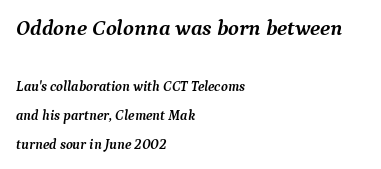
The image shows 22 px bold type, italic (leaning right); set left-aligned, loose line spacing (2.04x), normal letter spacing, not underlined; the first (top) block is 1.57x larger.
